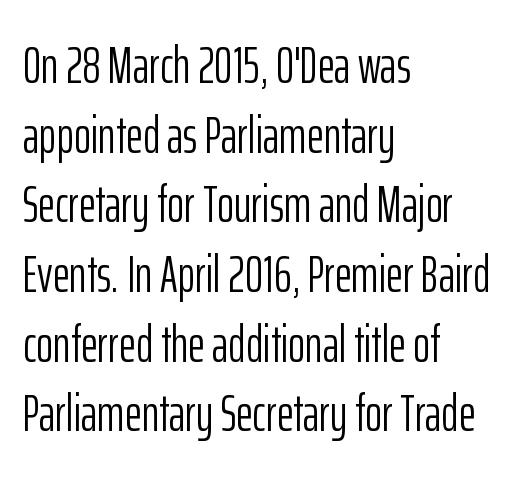
The image shows 52 px light, condensed sans-serif type, upright; set left-aligned, normal line spacing (1.34x), normal letter spacing, not underlined; low stroke contrast and a medium x-height.
